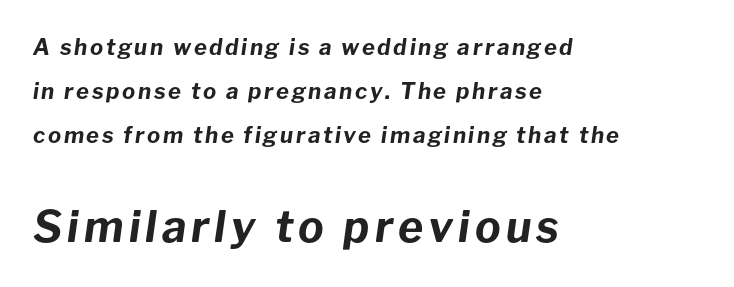
The image shows 43 px bold type, italic (leaning right); set left-aligned, loose line spacing (2.01x), not underlined; the second (bottom) block is 1.95x larger; low stroke contrast and a medium x-height.
